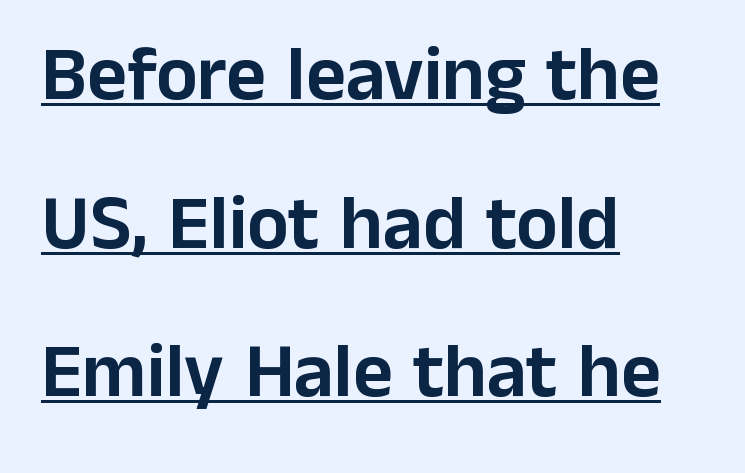
The image shows 77 px sans-serif type, upright; set left-aligned, loose line spacing (1.93x), normal letter spacing, underlined; low stroke contrast and a medium x-height.
